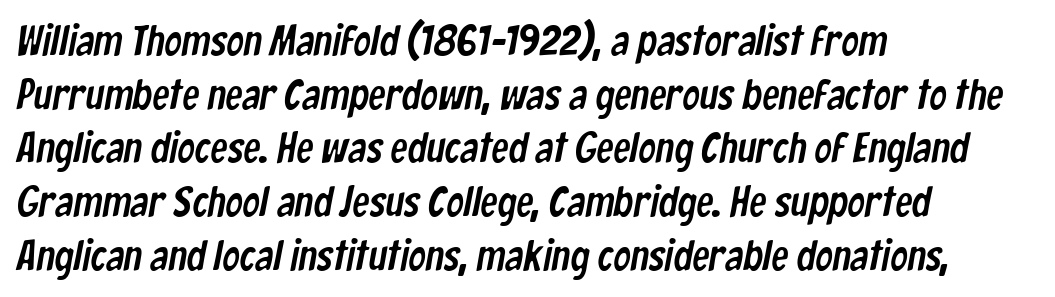
The image shows 43 px condensed sans-serif type; set left-aligned, normal line spacing (1.25x), normal letter spacing, not underlined; low stroke contrast and a medium x-height.
